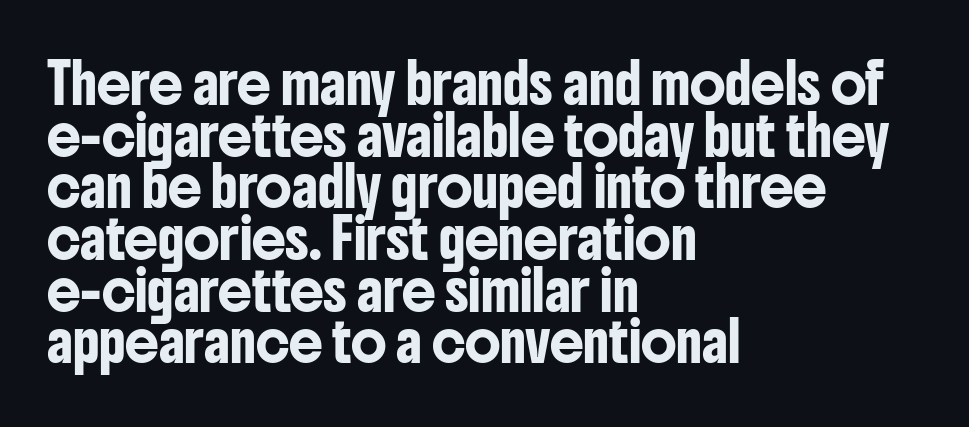
{"serif": "no", "italic": "no", "width": "condensed", "stroke_contrast": "low", "x_height": "medium", "monospaced": "no", "underline": "no", "align": "left", "line_spacing": "normal", "line_spacing_ratio": 1.36, "letter_spacing": "normal", "letter_spacing_em": 0.0, "glyph_px": 38}
